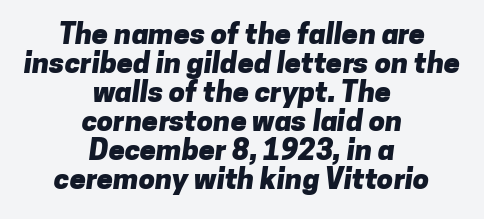
The text block is weighted toward neither margin, spreading evenly from the middle. Rows of type sit shoulder to shoulder in the vertical direction. Think of a printed novel: that variable character pitch is what you see here. Nothing sits at the stroke ends, so this counts as sans-serif. Quick note: underline off.
